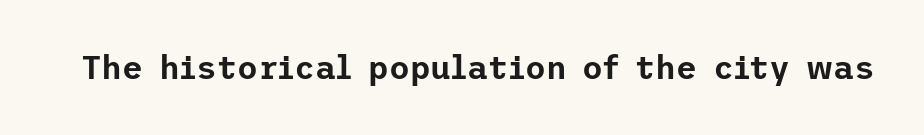
This is sans-serif lettering, the kind often seen on screens and signage. A bare baseline throughout the passage. The passage shown has conventional tracking throughout. In terms of posture, this sample is upright.
